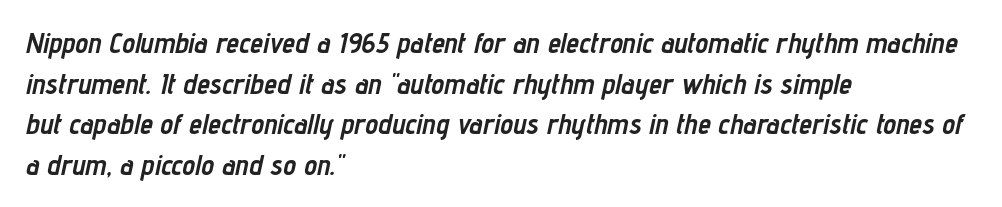
{"italic": "yes", "lean": "right", "slant_degrees": 12, "bold": "yes", "weight": "semibold", "width": "condensed", "stroke_contrast": "low", "x_height": "medium", "monospaced": "no", "underline": "no", "align": "left", "line_spacing": "normal", "line_spacing_ratio": 1.4, "letter_spacing": "normal", "letter_spacing_em": 0.0, "glyph_px": 29}
